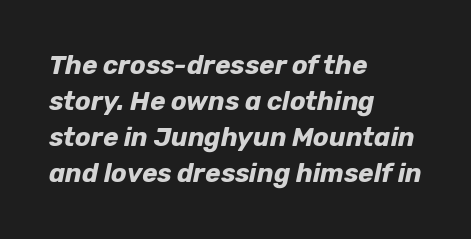
The zone under the glyphs is completely vacant. The line-height multiplier appears to be the usual default. Here the glyphs are tracked normally, forming tight word shapes. Which margin do the lines hug? The left one — the right edge is uneven. Heavy, bold letterforms.
